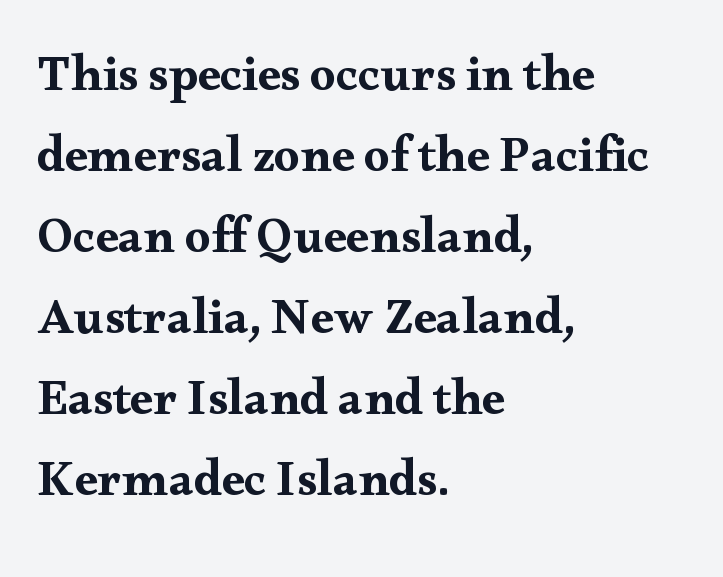
Q: Is the text italic (slanted)? A: No, it is upright.
Q: Is the typeface a serif or a sans-serif typeface? A: Serif.
Q: Is the text underlined? A: No.
Q: How is the paragraph aligned? A: Left-aligned.
Q: Is the spacing between letters normal or unusually wide? A: Normal.
Q: Is the spacing between lines tight, normal or loose? A: Normal.
Q: Width (condensed, normal, or wide)? A: Wide.
Q: Stroke contrast? A: Medium.
Q: x-height? A: Small.
Q: Monospaced? A: No.
